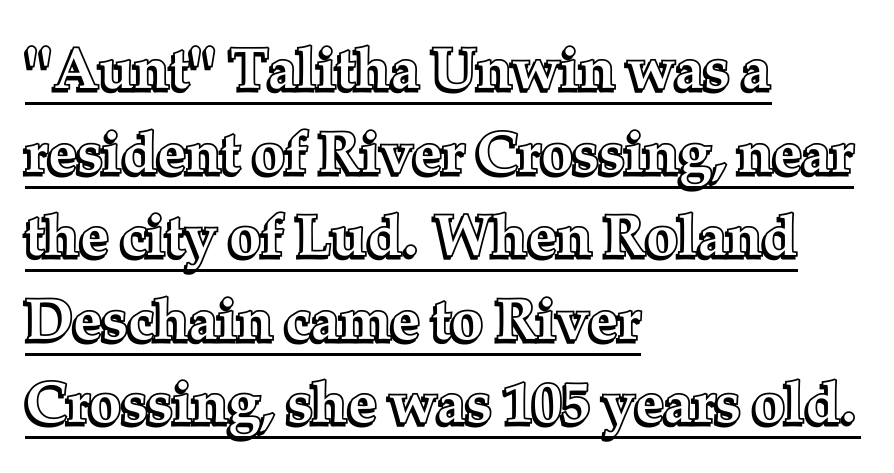
Q: Is the text italic (slanted)? A: No, it is upright.
Q: Is the text underlined? A: Yes.
Q: How is the paragraph aligned? A: Left-aligned.
Q: Is the spacing between letters normal or unusually wide? A: Normal.
Q: Is the spacing between lines tight, normal or loose? A: Normal.
Q: Width (condensed, normal, or wide)? A: Normal.
Q: x-height? A: Medium.
Q: Monospaced? A: No.
